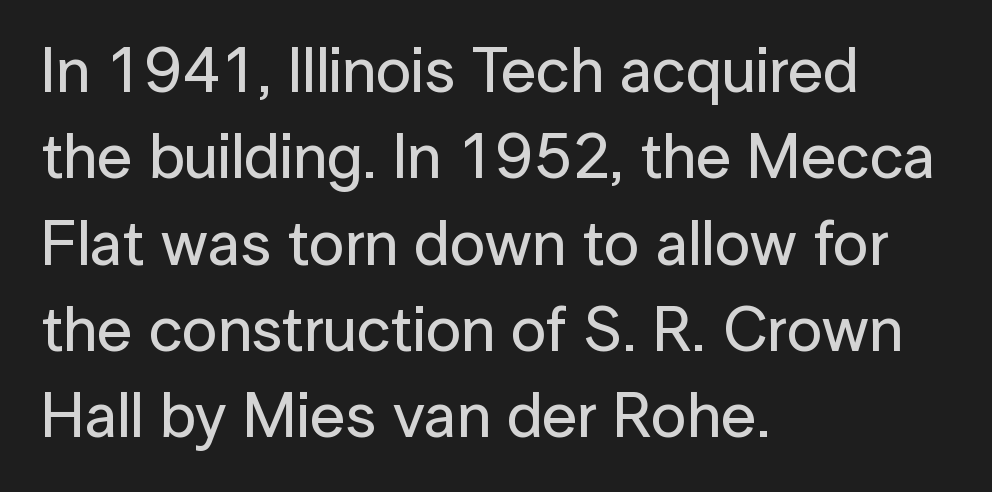
{"serif": "no", "italic": "no", "width": "normal", "stroke_contrast": "low", "x_height": "medium", "monospaced": "no", "underline": "no", "align": "left", "line_spacing": "normal", "line_spacing_ratio": 1.37, "letter_spacing": "normal", "letter_spacing_em": 0.0, "glyph_px": 63}
